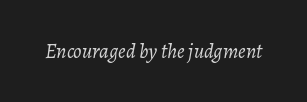
Q: Is the text bold? A: No.
Q: Is the text italic (slanted)? A: Yes, it leans right by about 7 degrees.
Q: Is the text underlined? A: No.
Q: Is the spacing between letters normal or unusually wide? A: Normal.
